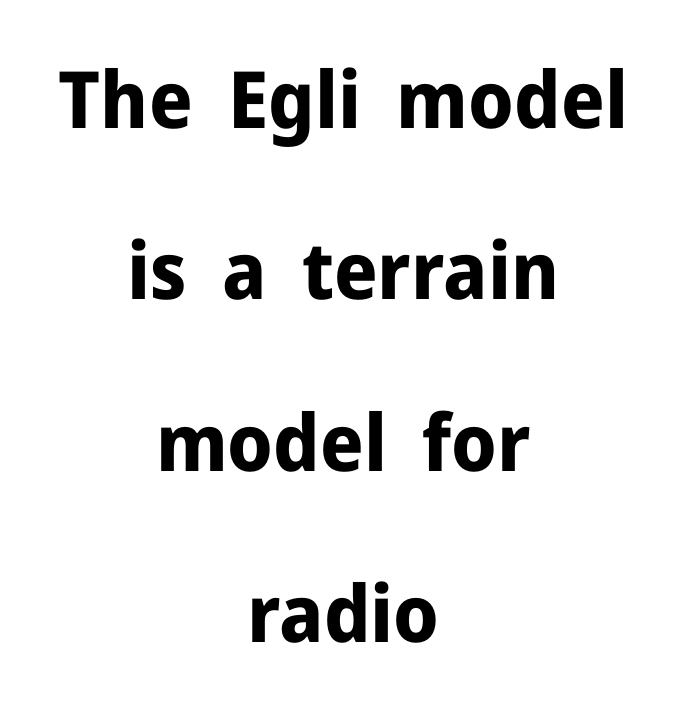
Q: Is the text bold? A: Yes.
Q: Is the text italic (slanted)? A: No, it is upright.
Q: Is the typeface a serif or a sans-serif typeface? A: Sans-serif.
Q: Is the text underlined? A: No.
Q: How is the paragraph aligned? A: Centered.
Q: Is the spacing between letters normal or unusually wide? A: Normal.
Q: Is the spacing between lines tight, normal or loose? A: Loose.
Q: Width (condensed, normal, or wide)? A: Normal.
Q: Stroke contrast? A: Low.
Q: x-height? A: Medium.
Q: Monospaced? A: No.
